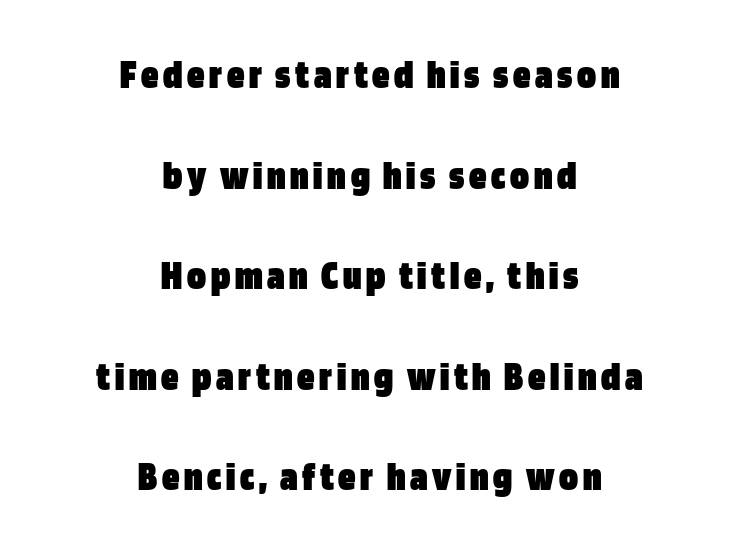
Check under the words: just untouched page. The lines in this sample share a center point and differ in where they start and stop. Vertical spacing — loose. The rendering uses natural spacing where letterforms have individual widths.
